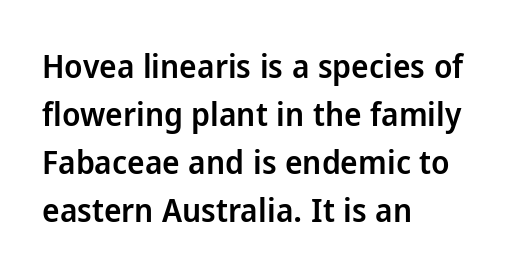
Regular leading. A clean baseline with only descenders dipping below it. You can tell it's not italic because the verticals are truly vertical. The line texture is even and compact thanks to regular tracking.
